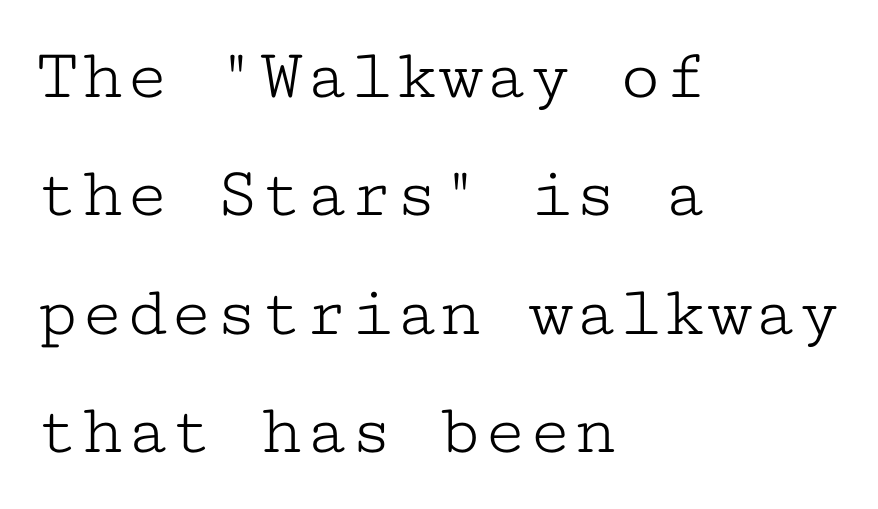
The image shows 74 px light, wide serif type, upright, monospaced; set left-aligned, normal line spacing (1.6x), normal letter spacing, not underlined; low stroke contrast and a medium x-height.
